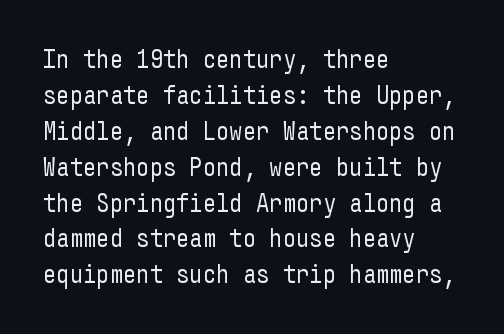
The characters are drawn with everyday or finer stroke widths. Line beginnings align vertically; line endings do not. Rule under the text: the space is simply empty. Words appear dense and cohesive because spacing is normal. Whoever set this chose a conventional vertical rhythm. Rendered with straight, roman letterforms.
